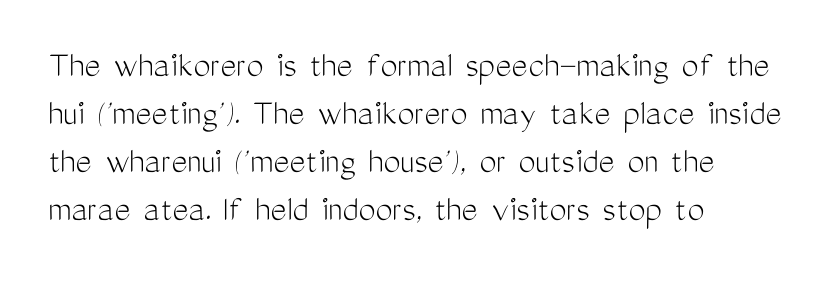
{"serif": "no", "italic": "no", "bold": "no", "weight": "light", "width": "condensed", "stroke_contrast": "medium", "x_height": "medium", "monospaced": "no", "underline": "no", "align": "left", "line_spacing": "normal", "line_spacing_ratio": 1.26, "letter_spacing": "normal", "letter_spacing_em": 0.0, "glyph_px": 38}
